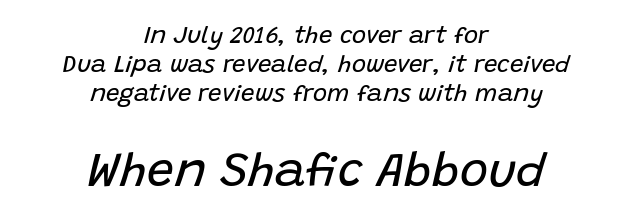
{"italic": "yes", "lean": "right", "slant_degrees": 15, "bold": "no", "weight": "regular", "width": "normal", "stroke_contrast": "low", "x_height": "large", "monospaced": "no", "underline": "no", "align": "center", "line_spacing_ratio": 1.2, "letter_spacing": "normal", "letter_spacing_em": 0.0, "larger_block": "second", "size_ratio": 2.0, "glyph_px": 48}
